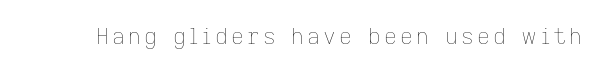
{"italic": "no", "bold": "no", "underline": "no", "glyph_px": 22}
